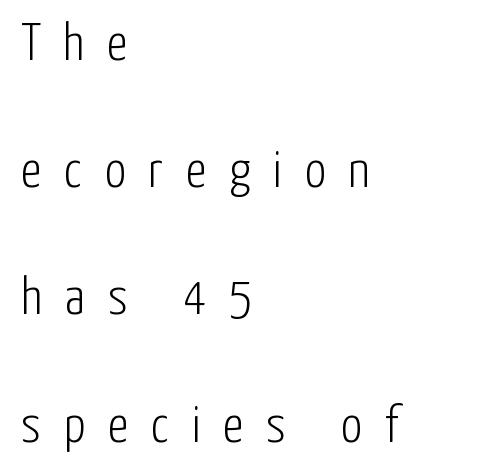
Q: Is the text bold? A: No.
Q: Is the text italic (slanted)? A: No, it is upright.
Q: Is the typeface a serif or a sans-serif typeface? A: Sans-serif.
Q: Is the text underlined? A: No.
Q: How is the paragraph aligned? A: Left-aligned.
Q: Is the spacing between letters normal or unusually wide? A: Unusually wide.
Q: Is the spacing between lines tight, normal or loose? A: Loose.
Q: Width (condensed, normal, or wide)? A: Condensed.
Q: Stroke contrast? A: Low.
Q: x-height? A: Medium.
Q: Monospaced? A: No.
